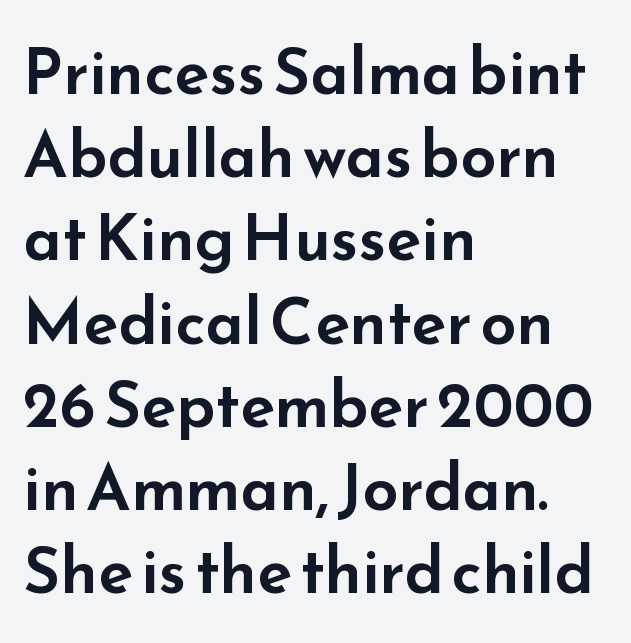
Style check: upright. The paragraph has a hard left edge and a soft right edge. Nothing sits at the stroke ends, so this counts as sans-serif. Spacing between characters is what you'd get straight out of the box.
